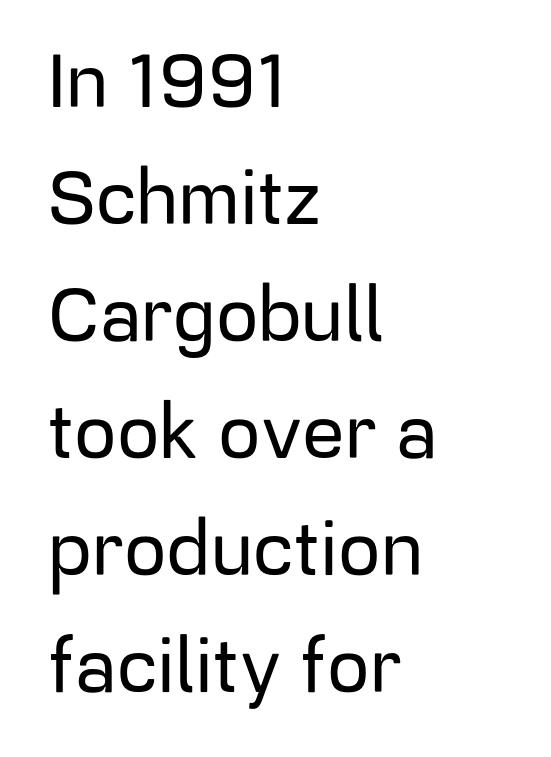
{"serif": "no", "italic": "no", "width": "normal", "stroke_contrast": "low", "x_height": "medium", "monospaced": "no", "underline": "no", "align": "left", "line_spacing": "normal", "line_spacing_ratio": 1.56, "letter_spacing": "normal", "letter_spacing_em": 0.0, "glyph_px": 75}
